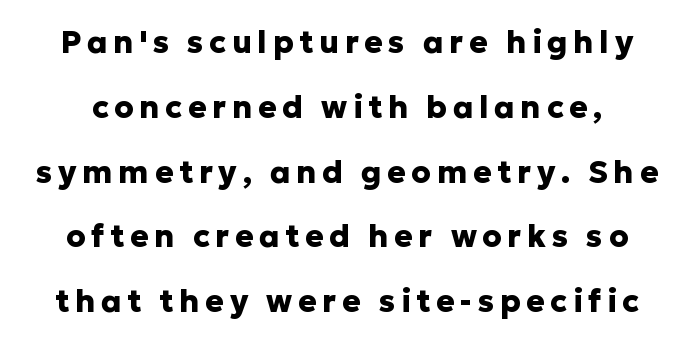
Has an underline been added? It has not. No italicization has been applied; the sample stays upright. The rendering shows plain stroke endings on the letterforms — a sans-serif design. Each new line begins a long way beneath the previous one. In terms of weight, the rendering is a true, heavy bold. Looks like regular typesetting: each glyph gets only the width it needs.
